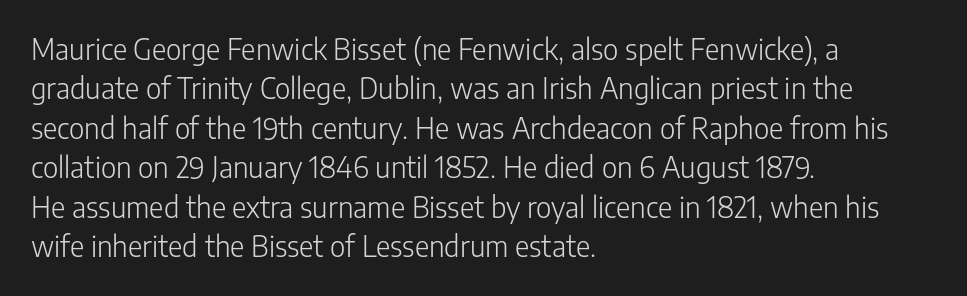
Do the characters align in a grid? No, the font is proportional. Unmarked baselines from the first word to the last. The face looks like a standard text weight, possibly lighter. Does the copy run flush right? No — it runs flush left.
